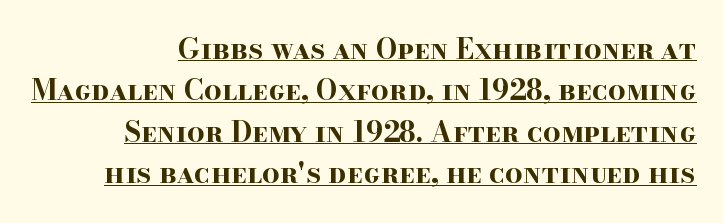
The image shows 28 px bold, wide serif type, upright; set normal line spacing (1.48x), normal letter spacing, underlined; high stroke contrast and a small x-height.
